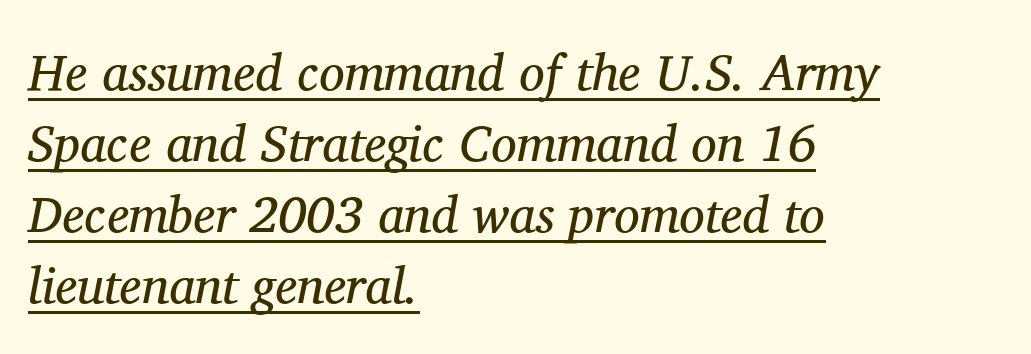
Rendered with sloped, italic letterforms. The setting favours the left margin, as ordinary paragraphs usually do. These lines sit exactly where default settings would place them. Tracking here is standard; glyphs follow each other at the usual distance.
